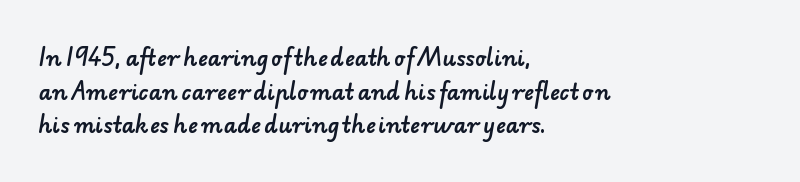
The image shows 21 px text type; set left-aligned, normal line spacing (1.6x), normal letter spacing, not underlined.
